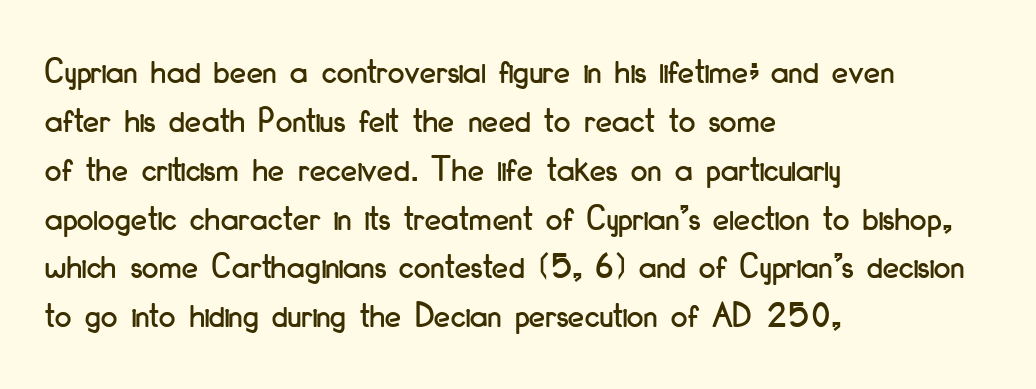
{"serif": "no", "italic": "no", "width": "condensed", "stroke_contrast": "low", "x_height": "small", "monospaced": "no", "underline": "no", "align": "left", "line_spacing": "normal", "line_spacing_ratio": 1.32, "letter_spacing": "normal", "letter_spacing_em": 0.0, "glyph_px": 37}
